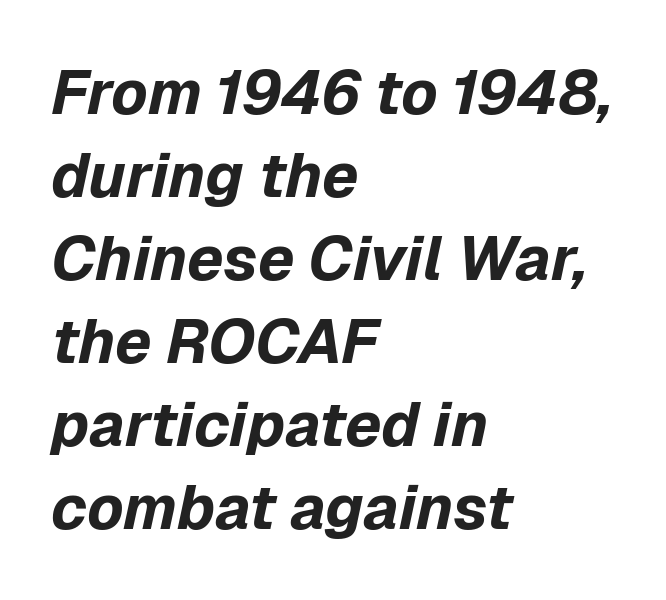
Notice how thick the strokes are: this is what a full bold looks like. The strip under each line holds only bare page. Looks like regular typesetting: each glyph gets only the width it needs. Leading matches the norm, producing a regular column.
